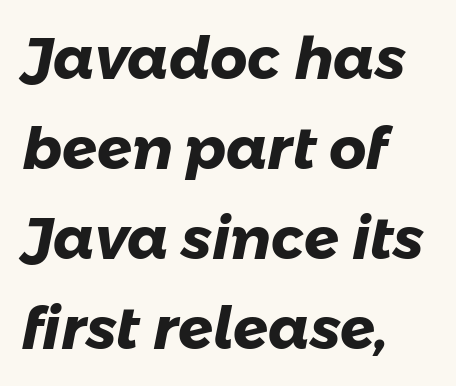
{"serif": "no", "bold": "yes", "weight": "heavy", "width": "normal", "stroke_contrast": "low", "x_height": "medium", "monospaced": "no", "underline": "no", "align": "left", "line_spacing": "normal", "line_spacing_ratio": 1.55, "letter_spacing": "normal", "letter_spacing_em": 0.0, "glyph_px": 58}
